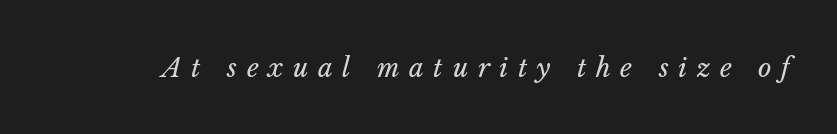
{"italic": "yes", "lean": "right", "slant_degrees": 14, "bold": "no", "underline": "no", "letter_spacing": "wide", "letter_spacing_em": 0.37, "glyph_px": 26}
